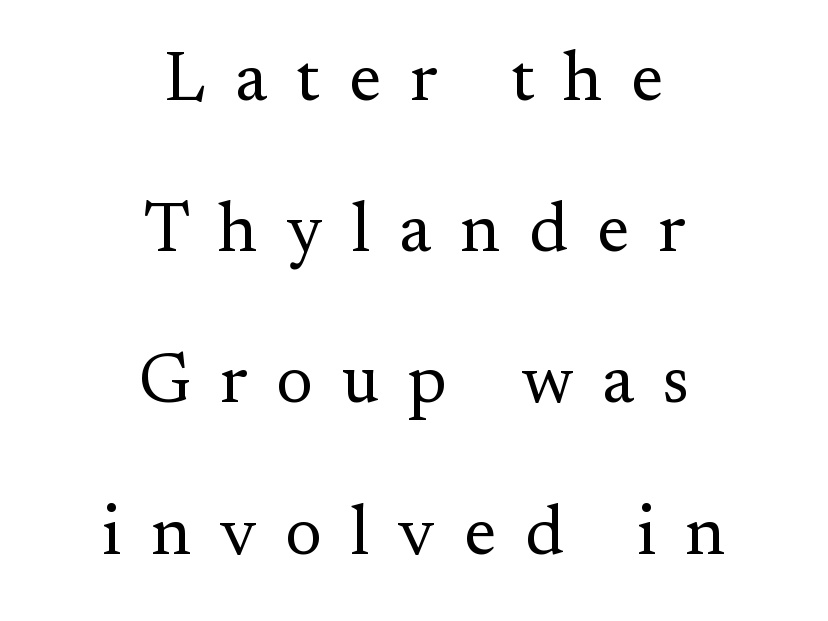
A bare baseline throughout the passage. One-word summary of the alignment: center. A great deal of white space separates one row of letters from the next. Do the letters lean? They stand straight.
